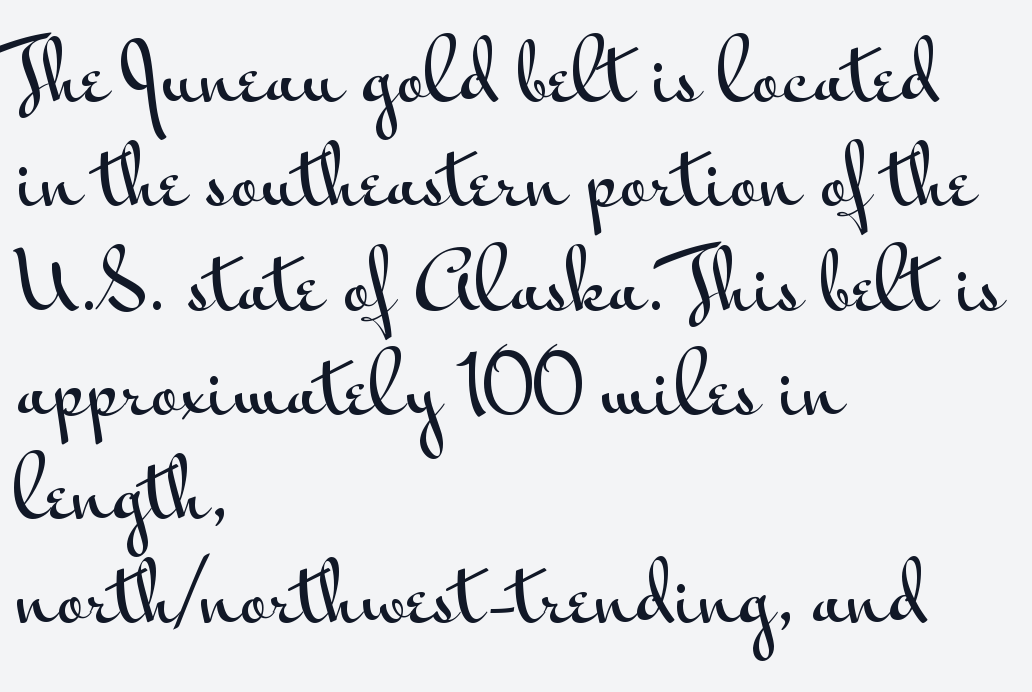
Q: Is the typeface a serif or a sans-serif typeface? A: Sans-serif.
Q: Is the text underlined? A: No.
Q: How is the paragraph aligned? A: Left-aligned.
Q: Is the spacing between letters normal or unusually wide? A: Normal.
Q: Is the spacing between lines tight, normal or loose? A: Normal.
Q: Width (condensed, normal, or wide)? A: Wide.
Q: Stroke contrast? A: Medium.
Q: x-height? A: Small.
Q: Monospaced? A: No.
